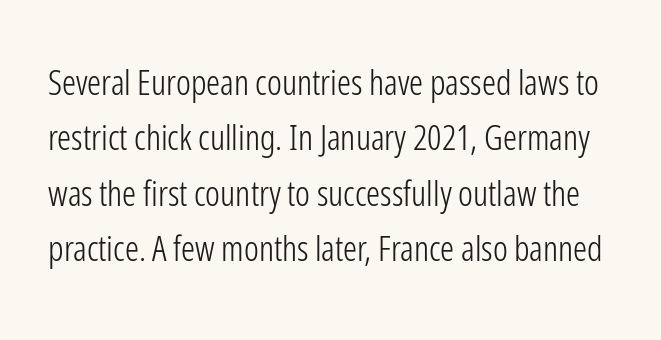
The image shows 35 px light, condensed sans-serif type, upright; set normal line spacing (1.58x), normal letter spacing, not underlined; low stroke contrast and a medium x-height.
